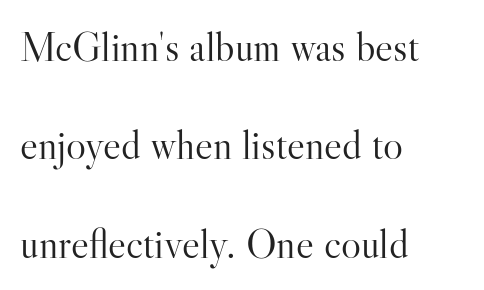
Vertically, the passage feels expansive, rows floating well apart. The foot of each line stays bare and open. The passage shown is typed in a proportional face where columns would drift. Posture: straight, roman, zero tilt.
